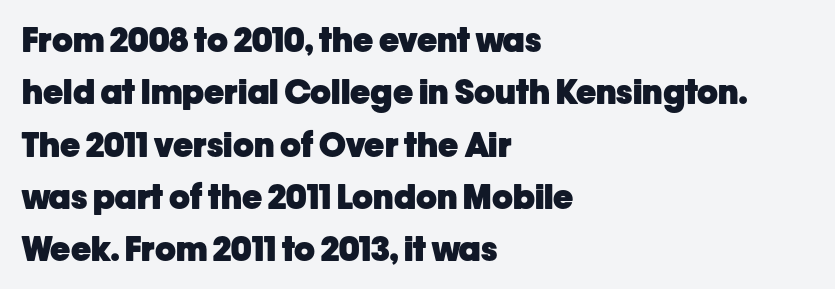
Every stem runs plumb, perpendicular to the baseline. Inter-character spacing is left at the font's built-in metrics. Summary of weight: heavy, a full bold. The lines in this sample share a left origin and differ only in where they stop. Here the designer chose a conventional face with non-uniform glyph widths. The area under the type is left untouched.
